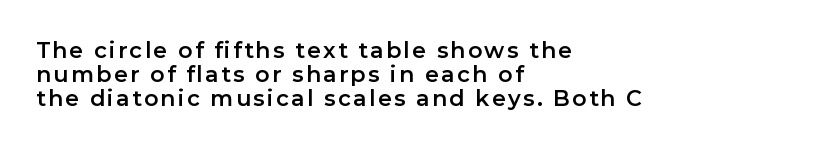
The ragged edge is on the right, which tells us the setting is flush left. One glance says dense: line gaps are narrower than usual. Lines of text with bare space underneath. Is there any slant? The stems are plumb.
